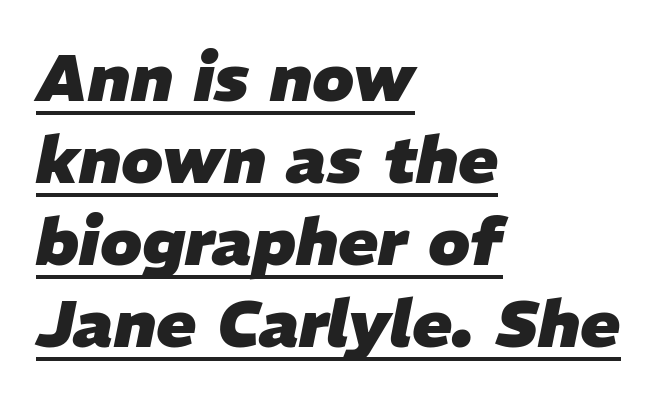
Underline: present. Compared with typical body copy, the letter spacing here is the same. Compared with ordinary roman type, these characters are visibly tilted. The ragged edge is on the right, which tells us the setting is flush left. Here the designer chose a conventional face with non-uniform glyph widths.
